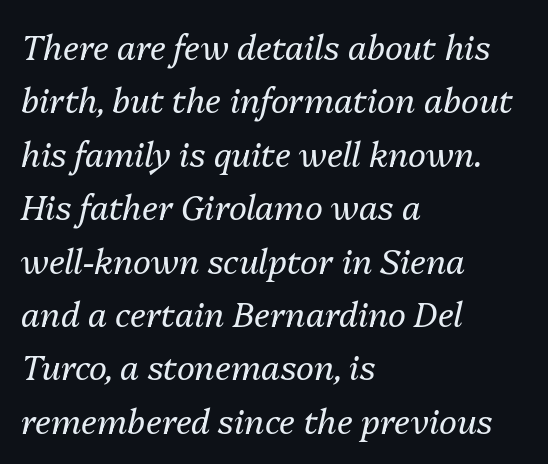
Q: Is the text bold? A: No.
Q: Is the text italic (slanted)? A: Yes, it leans right by about 13 degrees.
Q: Is the text underlined? A: No.
Q: How is the paragraph aligned? A: Left-aligned.
Q: Is the spacing between letters normal or unusually wide? A: Normal.
Q: Is the spacing between lines tight, normal or loose? A: Normal.
Q: Width (condensed, normal, or wide)? A: Normal.
Q: Stroke contrast? A: Medium.
Q: x-height? A: Medium.
Q: Monospaced? A: No.
